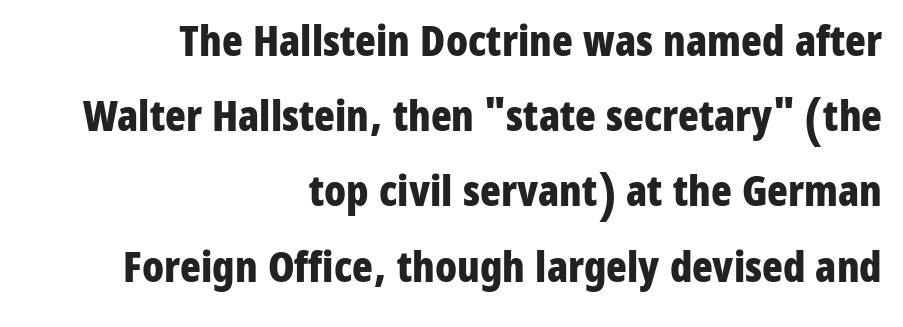
Q: Is the text bold? A: Yes.
Q: Is the text italic (slanted)? A: No, it is upright.
Q: Is the typeface a serif or a sans-serif typeface? A: Sans-serif.
Q: Is the text underlined? A: No.
Q: How is the paragraph aligned? A: Right-aligned.
Q: Is the spacing between letters normal or unusually wide? A: Normal.
Q: Width (condensed, normal, or wide)? A: Condensed.
Q: Stroke contrast? A: Low.
Q: x-height? A: Medium.
Q: Monospaced? A: No.
